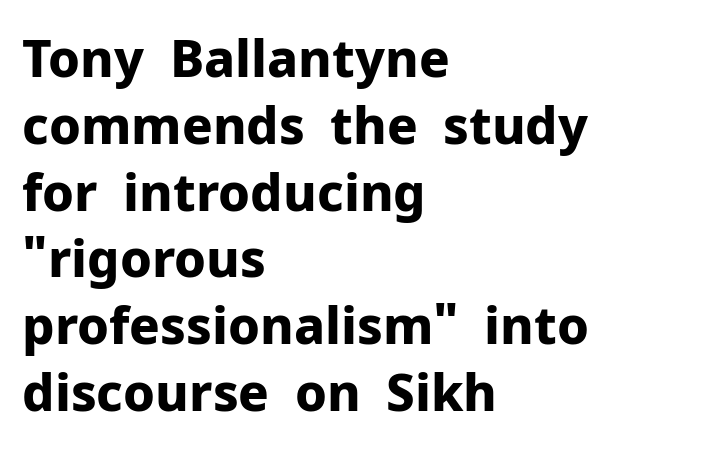
Q: Is the text bold? A: Yes.
Q: Is the text italic (slanted)? A: No, it is upright.
Q: Is the typeface a serif or a sans-serif typeface? A: Sans-serif.
Q: Is the text underlined? A: No.
Q: How is the paragraph aligned? A: Left-aligned.
Q: Is the spacing between letters normal or unusually wide? A: Normal.
Q: Is the spacing between lines tight, normal or loose? A: Normal.
Q: Width (condensed, normal, or wide)? A: Normal.
Q: Stroke contrast? A: Low.
Q: x-height? A: Medium.
Q: Monospaced? A: No.
